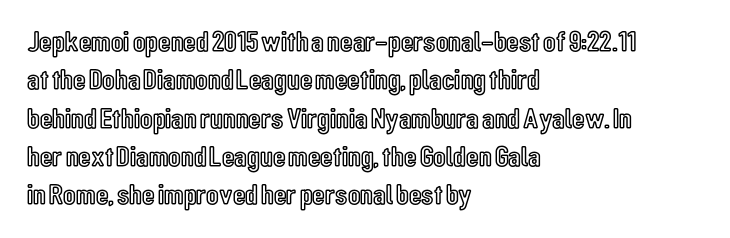
{"italic": "no", "width": "condensed", "x_height": "medium", "monospaced": "no", "underline": "no", "align": "left", "line_spacing": "normal", "line_spacing_ratio": 1.32, "letter_spacing": "normal", "letter_spacing_em": 0.0, "glyph_px": 29}
